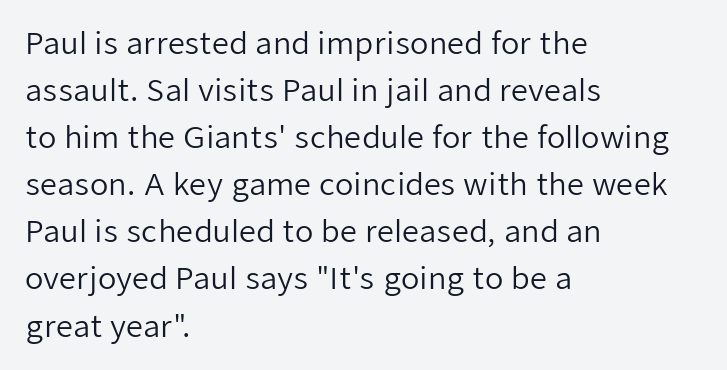
Spacing between characters is what you'd get straight out of the box. Underlining? Definitely not there. Line beginnings align vertically; line endings do not. Posture: straight, roman, zero tilt.
